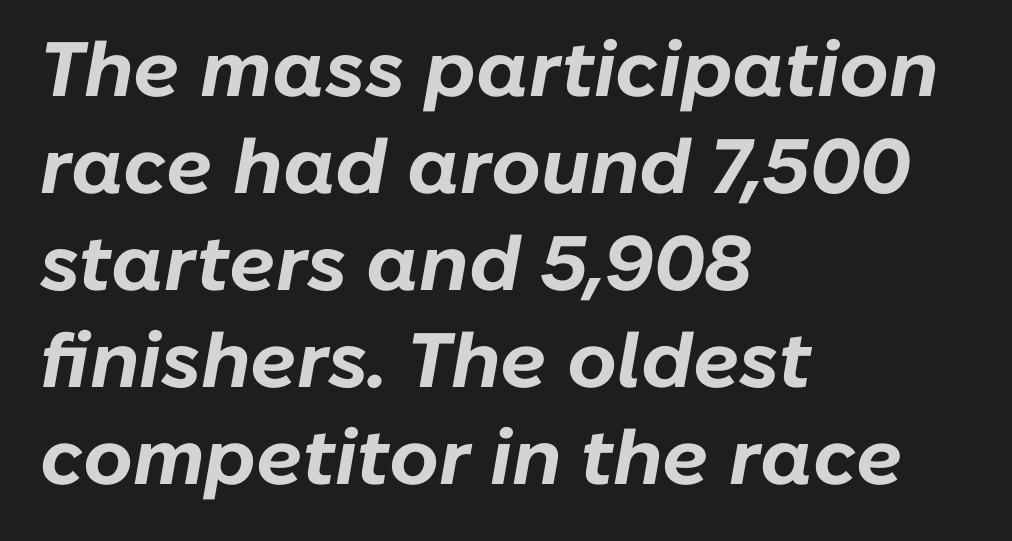
Q: Is the text bold? A: Yes.
Q: Is the text italic (slanted)? A: Yes, it leans right by about 10 degrees.
Q: Is the text underlined? A: No.
Q: How is the paragraph aligned? A: Left-aligned.
Q: Is the spacing between letters normal or unusually wide? A: Normal.
Q: Is the spacing between lines tight, normal or loose? A: Normal.
Q: Width (condensed, normal, or wide)? A: Normal.
Q: Stroke contrast? A: Low.
Q: x-height? A: Medium.
Q: Monospaced? A: No.
